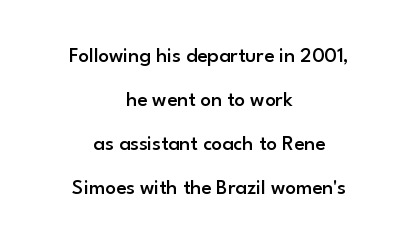
A clean baseline with only descenders dipping below it. Centered paragraph, ragged on both sides. The strokes are fattened partway — semibold, not bold. The line-height multiplier appears high, well above default. It's the straight-up-and-down kind of type.
